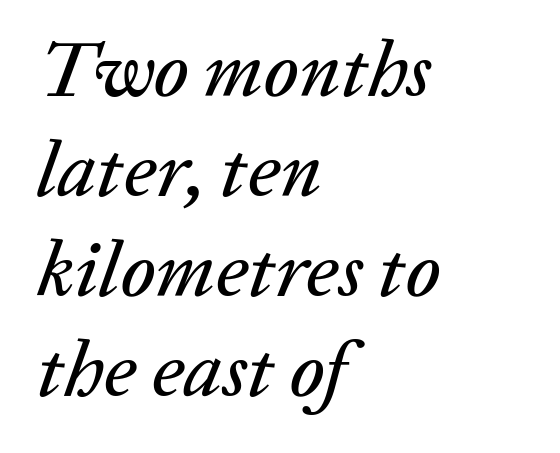
The image shows 78 px text type, italic (leaning right); set left-aligned, normal line spacing (1.28x), normal letter spacing, not underlined; low stroke contrast and a medium x-height.
